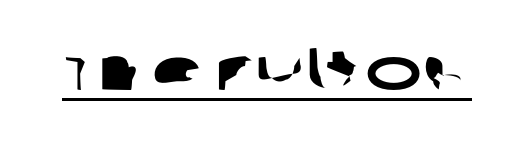
{"serif": "no", "width": "wide", "stroke_contrast": "low", "x_height": "large", "monospaced": "no", "underline": "yes", "letter_spacing": "normal", "letter_spacing_em": 0.0, "glyph_px": 60}
